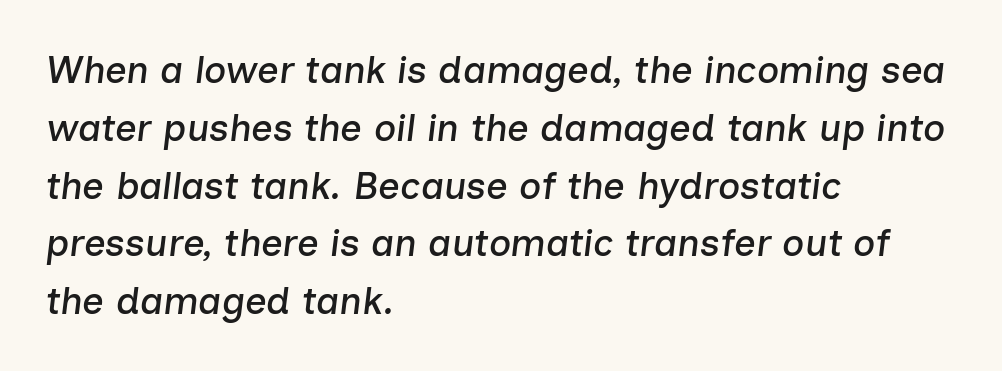
{"italic": "yes", "lean": "right", "slant_degrees": 7, "width": "normal", "stroke_contrast": "low", "x_height": "medium", "monospaced": "no", "underline": "no", "align": "left", "line_spacing": "normal", "line_spacing_ratio": 1.52, "letter_spacing": "normal", "letter_spacing_em": 0.0, "glyph_px": 38}
